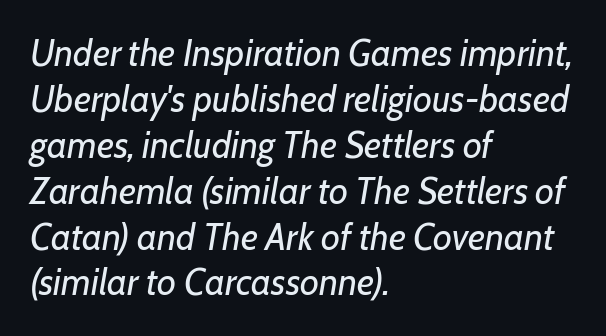
{"italic": "yes", "lean": "right", "slant_degrees": 7, "bold": "no", "weight": "regular", "width": "normal", "stroke_contrast": "low", "x_height": "medium", "monospaced": "no", "underline": "no", "align": "left", "line_spacing_ratio": 1.24, "letter_spacing": "normal", "letter_spacing_em": 0.0, "glyph_px": 37}
